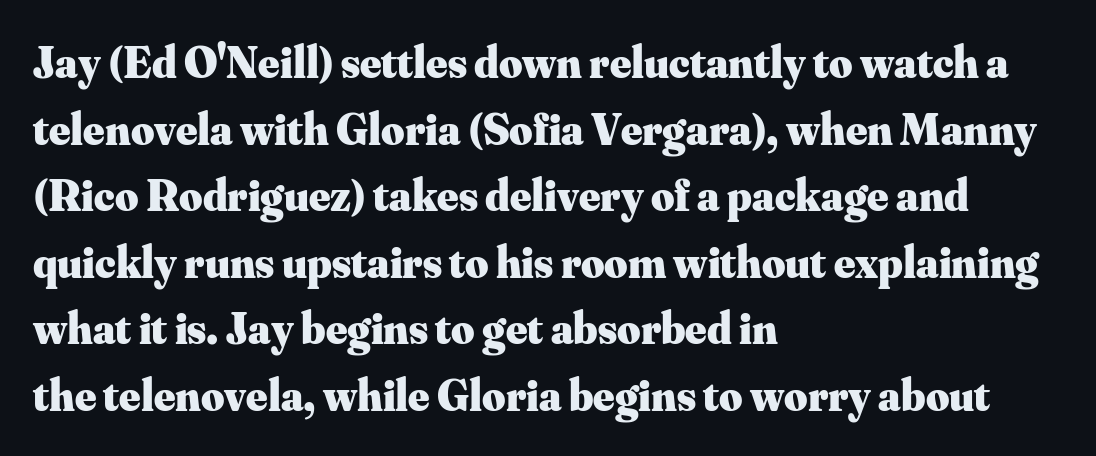
{"serif": "yes", "italic": "no", "bold": "yes", "weight": "heavy", "width": "normal", "stroke_contrast": "medium", "x_height": "small", "monospaced": "no", "underline": "no", "align": "left", "line_spacing": "normal", "line_spacing_ratio": 1.48, "letter_spacing": "normal", "letter_spacing_em": 0.0, "glyph_px": 45}
